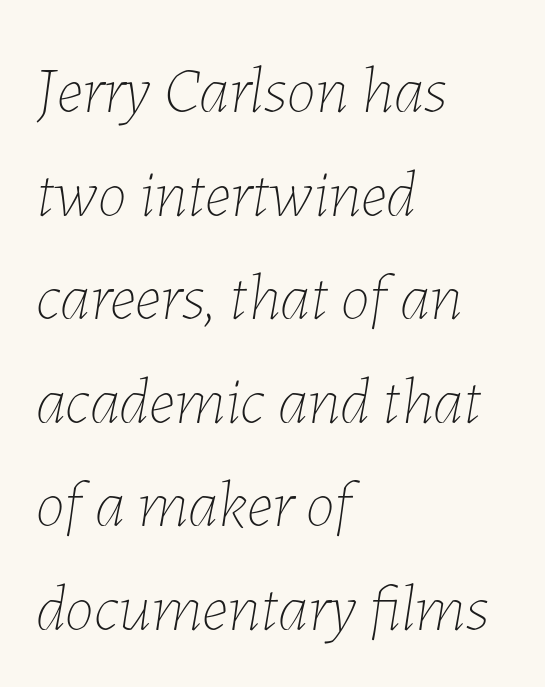
The image shows 66 px thin type, italic (leaning right); set left-aligned, normal line spacing (1.57x), normal letter spacing, not underlined; low stroke contrast and a medium x-height.
